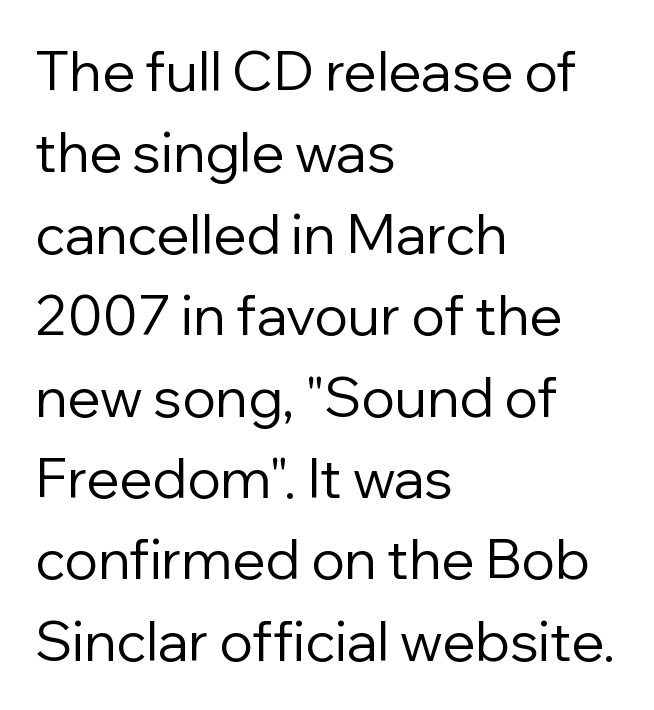
Each letter keeps its own natural width here, so spacing adapts to shape. What's the leading like? Ordinary, nothing unusual. You could call the tracking neutral — neither tight nor loose. This sample is left-justified, so line endings fall wherever the words run out.
